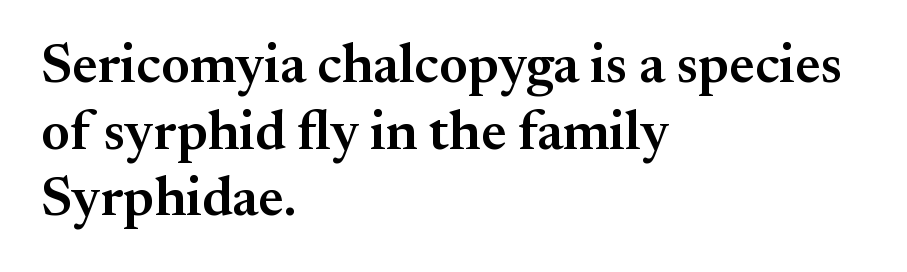
{"serif": "yes", "italic": "no", "bold": "semi", "weight": "semibold", "width": "normal", "stroke_contrast": "medium", "x_height": "small", "monospaced": "no", "underline": "no", "align": "left", "line_spacing_ratio": 1.21, "letter_spacing": "normal", "letter_spacing_em": 0.0, "glyph_px": 55}
